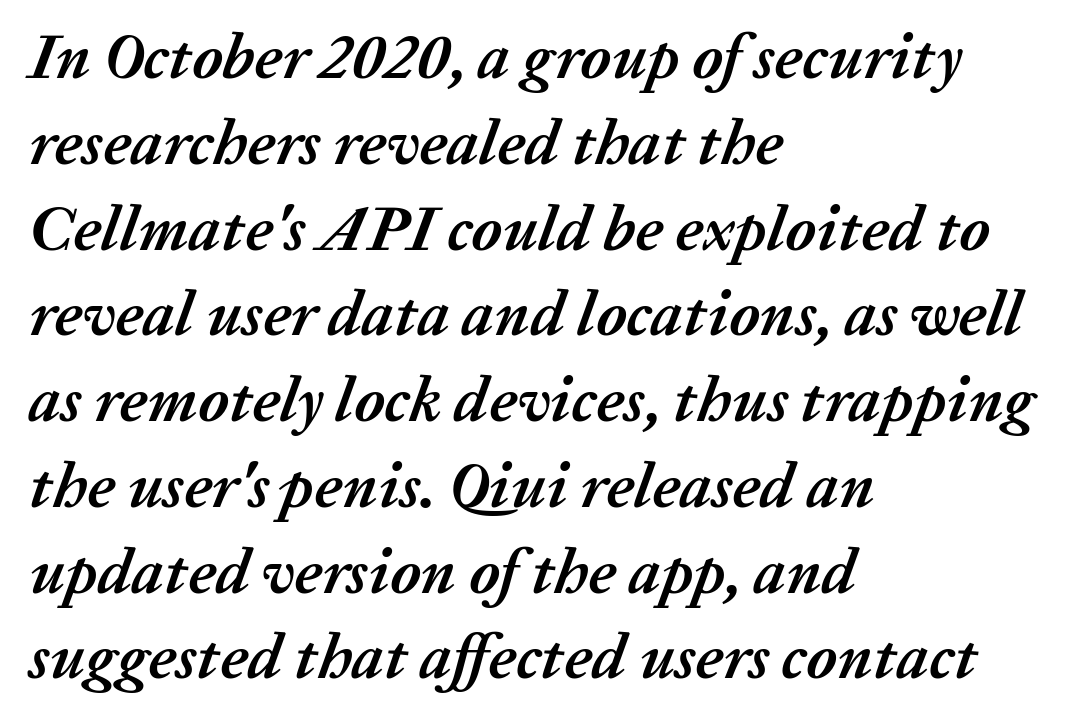
Q: Is the text bold? A: Yes.
Q: Is the text italic (slanted)? A: Yes, it leans right by about 20 degrees.
Q: Is the text underlined? A: No.
Q: How is the paragraph aligned? A: Left-aligned.
Q: Is the spacing between letters normal or unusually wide? A: Normal.
Q: Is the spacing between lines tight, normal or loose? A: Normal.
Q: Width (condensed, normal, or wide)? A: Normal.
Q: Stroke contrast? A: Medium.
Q: x-height? A: Medium.
Q: Monospaced? A: No.
